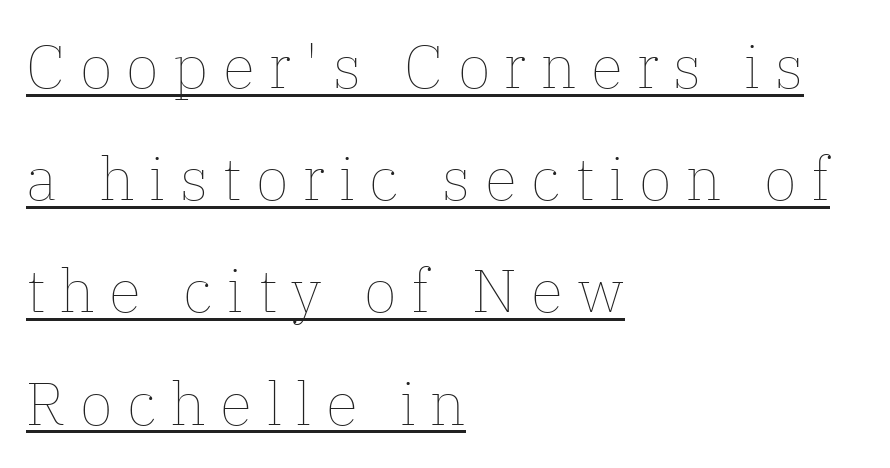
The image shows 60 px thin type, upright; set left-aligned, line spacing 1.87x, unusually wide letter spacing (+0.24 em), underlined; low stroke contrast and a medium x-height.
